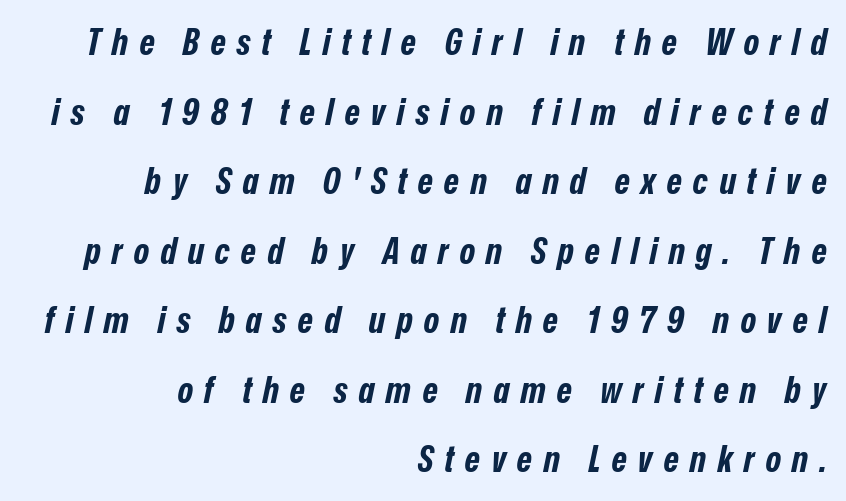
Compared with typical body copy, the letter spacing here is much looser. You can tell it's italic because the verticals aren't actually vertical. Here the designer chose a conventional face with non-uniform glyph widths. Is the type bold? Yes — the strokes are clearly thick and heavy. Underlining? Definitely not there.
